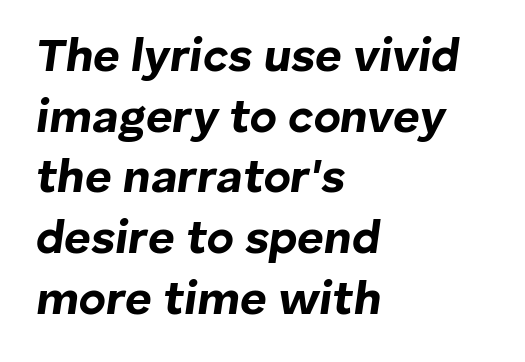
Honestly, there is no underline to notice here at all. In terms of posture, this sample is oblique. Each letter keeps its own natural width here, so spacing adapts to shape. The passage shown is emphatically bold. Spacing between characters is what you'd get straight out of the box.
